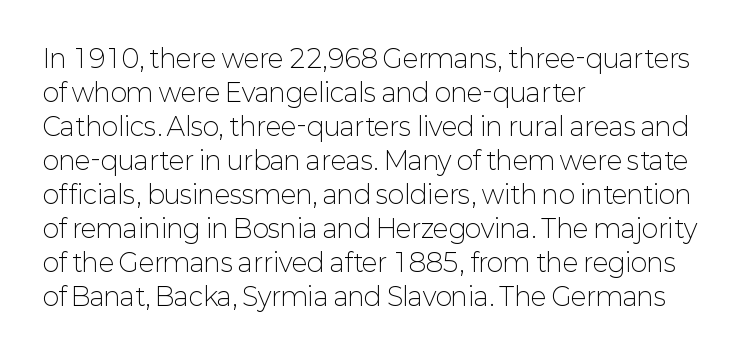
Q: Is the text bold? A: No.
Q: Is the text italic (slanted)? A: No, it is upright.
Q: Is the text underlined? A: No.
Q: How is the paragraph aligned? A: Left-aligned.
Q: Is the spacing between letters normal or unusually wide? A: Normal.
Q: Is the spacing between lines tight, normal or loose? A: Normal.
